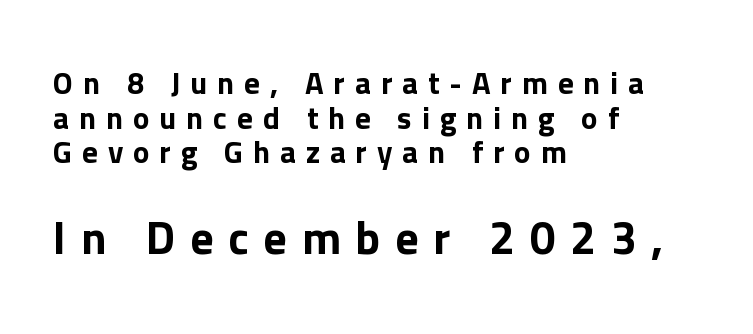
The image shows 46 px sans-serif type, upright; set left-aligned, tight line spacing (1.12x), unusually wide letter spacing (+0.32 em), not underlined; the second (bottom) block is 1.48x larger; low stroke contrast and a medium x-height.
